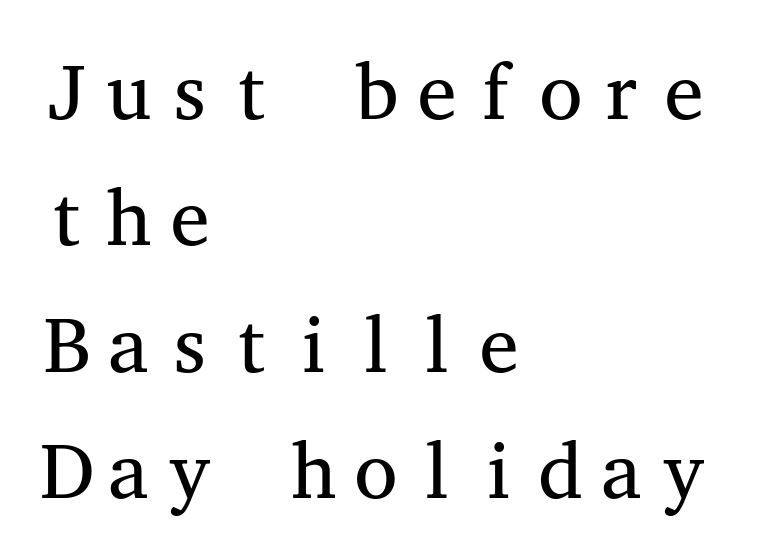
The image shows 79 px regular-weight, wide serif type, upright, monospaced; set left-aligned, normal line spacing (1.6x), normal letter spacing, not underlined; medium stroke contrast and a medium x-height.
